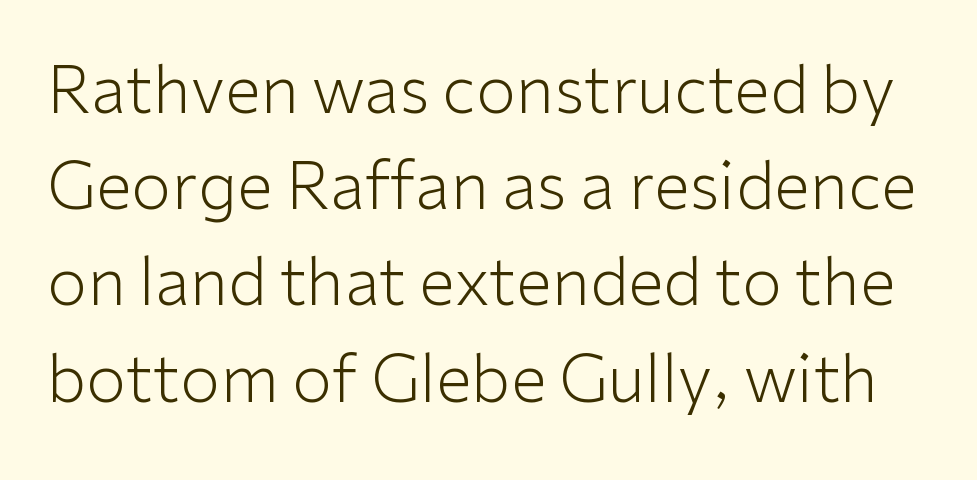
The image shows 65 px light sans-serif type, upright; set normal line spacing (1.48x), normal letter spacing, not underlined; low stroke contrast and a medium x-height.
